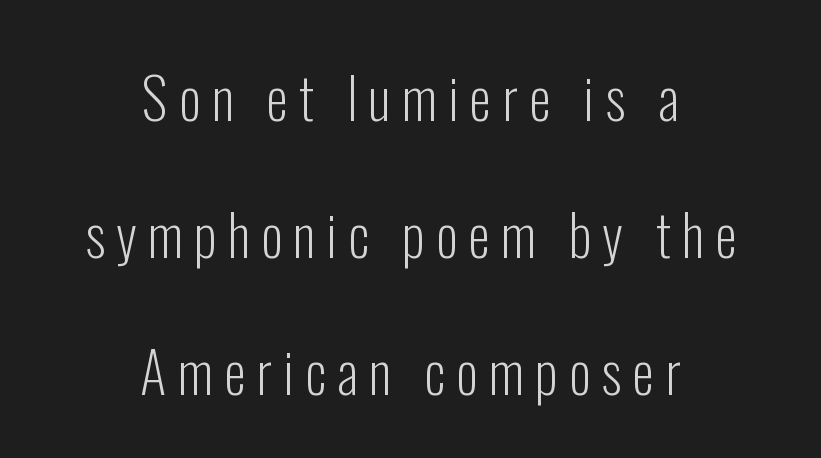
Unbolded letterforms with no extra heft. No feet cap the strokes, marking this as sans-serif type. Teacher's note: observe the equal gaps on both sides — that is centered alignment. Lines of text with bare space underneath. Vertical spacing — loose.
